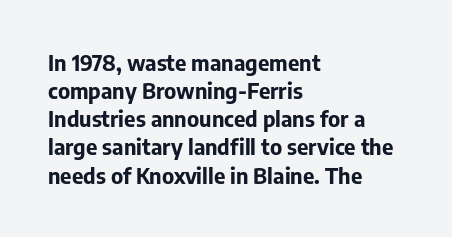
The image shows 22 px bold type, upright; set left-aligned, normal line spacing (1.28x), normal letter spacing, not underlined.
